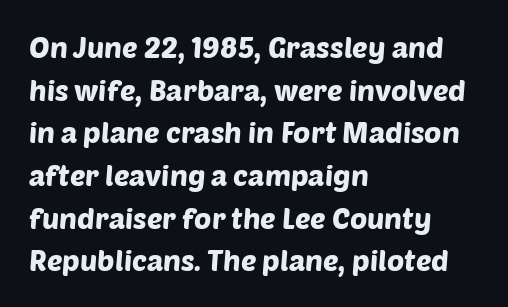
The image shows 29 px sans-serif type; set left-aligned, normal line spacing (1.47x), normal letter spacing, not underlined; low stroke contrast and a large x-height.
